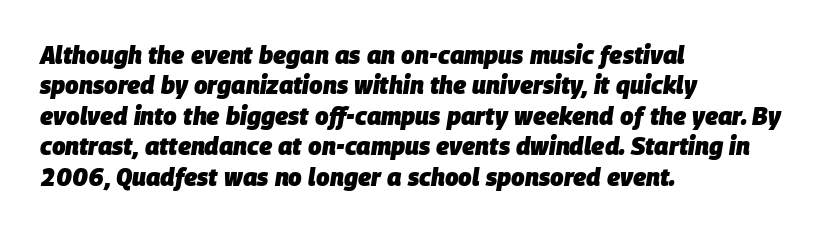
The image shows 24 px bold type, italic (leaning right); set left-aligned, normal line spacing (1.27x), normal letter spacing, not underlined.
